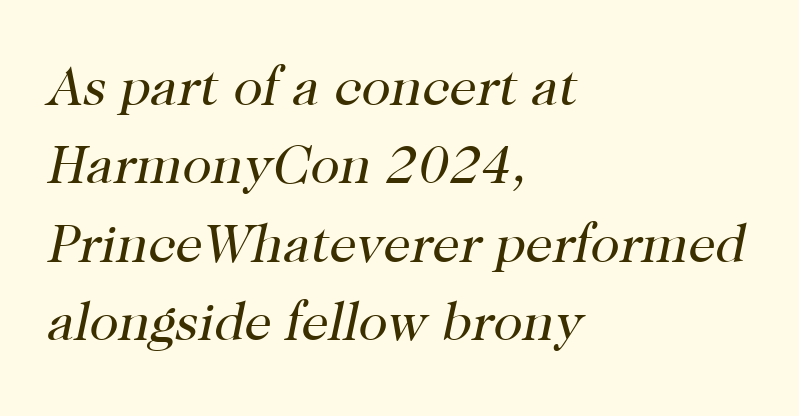
Q: Is the text bold? A: No.
Q: Is the text italic (slanted)? A: Yes, it leans right by about 12 degrees.
Q: Is the typeface a serif or a sans-serif typeface? A: Serif.
Q: Is the text underlined? A: No.
Q: How is the paragraph aligned? A: Left-aligned.
Q: Is the spacing between letters normal or unusually wide? A: Normal.
Q: Is the spacing between lines tight, normal or loose? A: Normal.
Q: Width (condensed, normal, or wide)? A: Normal.
Q: Stroke contrast? A: High.
Q: x-height? A: Medium.
Q: Monospaced? A: No.
